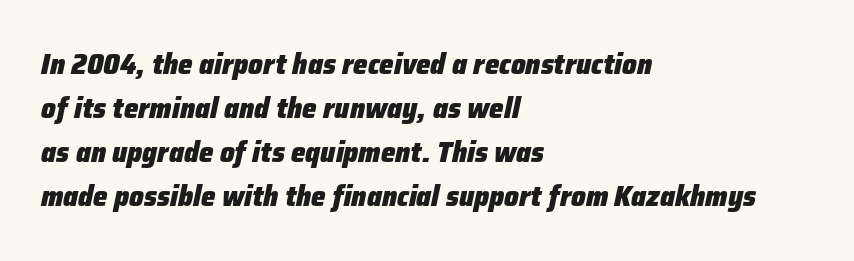
As a designer I'd log this as weight 700, bold. A clean baseline with only descenders dipping below it. Is the letter spacing exaggerated? No — it looks like the ordinary default. This is oblique type, the kind used for emphasis or titles. These lines sit exactly where default settings would place them. The rendering uses natural spacing where letterforms have individual widths.
